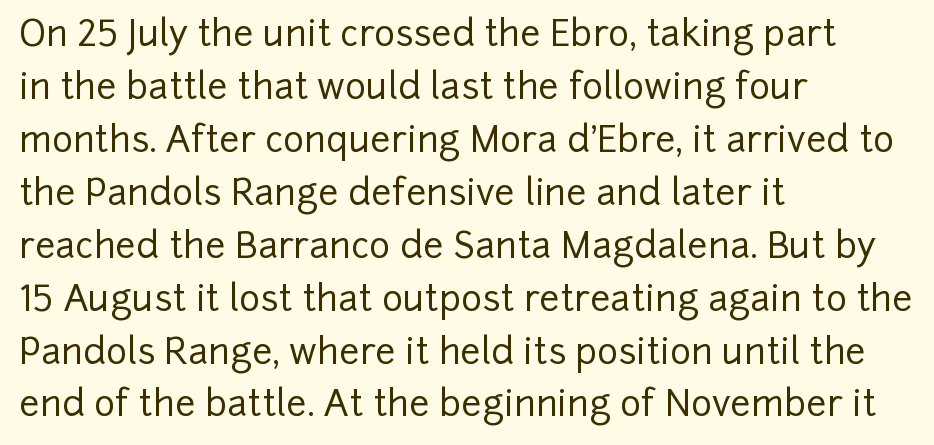
Normally led — the rows are evenly, conventionally spaced. Is this a fixed-width face? No — the glyphs have proportional, varying widths. Left-aligned paragraph, ragged on the right. The letters carry no serifs — their stems end cleanly without finishing strokes. Standard letterfit; no display-style spreading of the glyphs. It's the straight-up-and-down kind of type.
